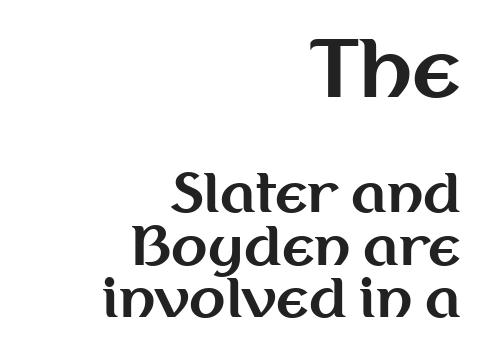
{"serif": "no", "italic": "no", "bold": "yes", "weight": "bold", "width": "normal", "stroke_contrast": "medium", "x_height": "medium", "monospaced": "no", "underline": "no", "align": "right", "line_spacing": "tight", "line_spacing_ratio": 0.99, "letter_spacing": "normal", "letter_spacing_em": 0.0, "larger_block": "first", "size_ratio": 1.49, "glyph_px": 79}
